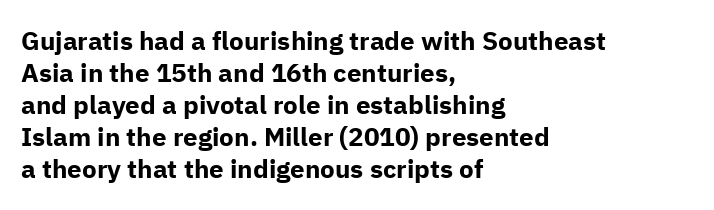
Alignment: flush left. A clean baseline with only descenders dipping below it. Vertical strokes here are truly vertical. Every letter is thick-stroked: bold, no question. A typesetter would call this zero additional tracking.
